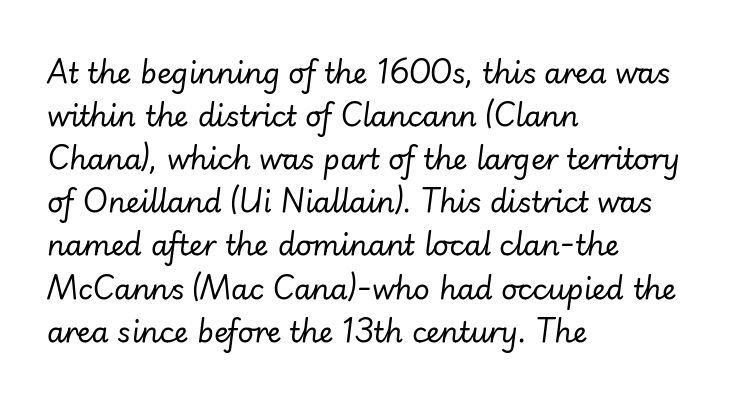
{"italic": "yes", "lean": "right", "slant_degrees": 7, "bold": "no", "weight": "regular", "width": "normal", "stroke_contrast": "low", "x_height": "small", "monospaced": "no", "underline": "no", "align": "left", "line_spacing": "normal", "line_spacing_ratio": 1.54, "letter_spacing": "normal", "letter_spacing_em": 0.0, "glyph_px": 28}
